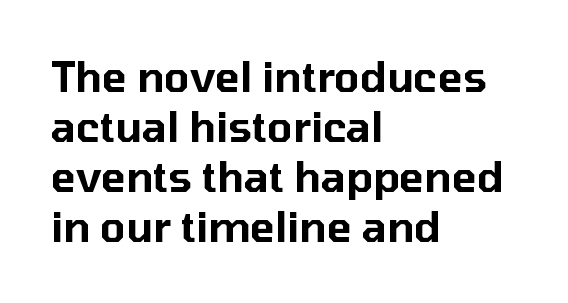
The image shows 41 px sans-serif type, upright; set left-aligned, line spacing 1.22x, normal letter spacing, not underlined; low stroke contrast and a medium x-height.
